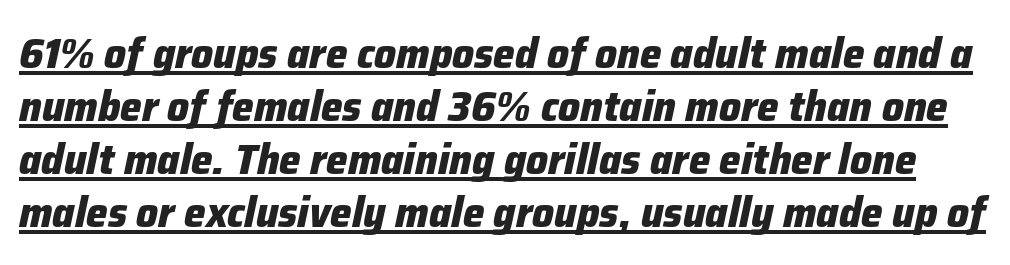
The image shows 43 px heavy type, italic (leaning right); set line spacing 1.23x, normal letter spacing, underlined; low stroke contrast and a medium x-height.
